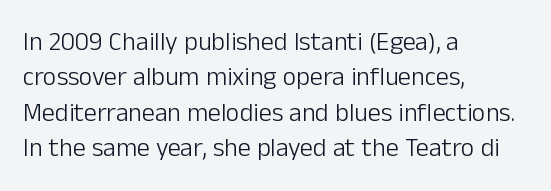
The image shows 26 px text type, upright; set left-aligned, normal line spacing (1.36x), normal letter spacing, not underlined.
